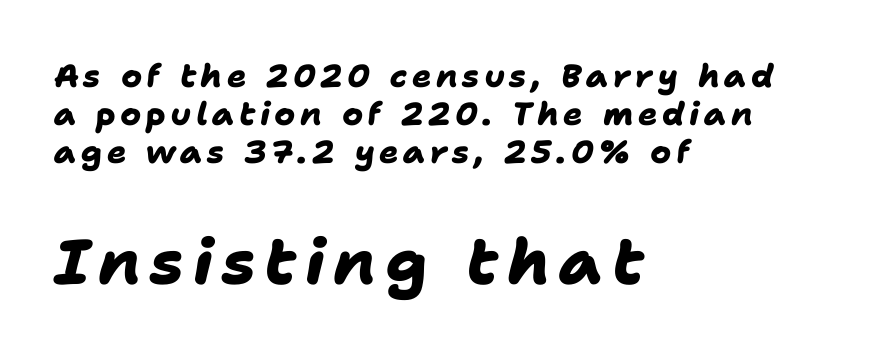
The image shows 63 px heavy sans-serif type; set left-aligned, line spacing 1.19x, not underlined; the second (bottom) block is 1.97x larger; low stroke contrast and a medium x-height.
